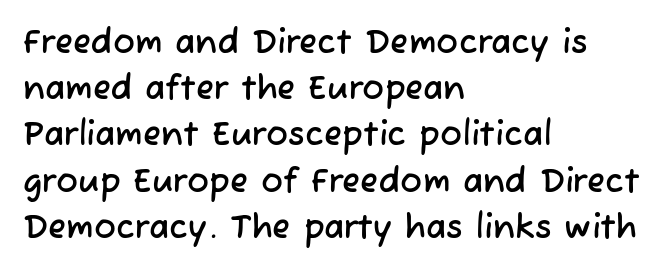
The image shows 33 px sans-serif type; set left-aligned, normal line spacing (1.4x), normal letter spacing, not underlined; low stroke contrast and a medium x-height.
